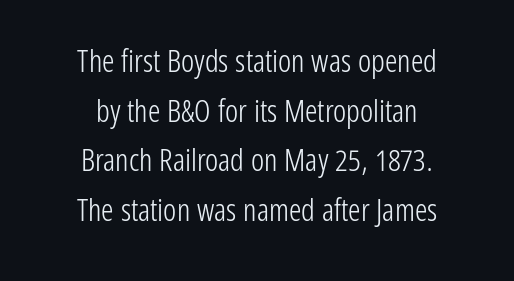
The image shows 31 px light, condensed sans-serif type, upright; set centered, normal line spacing (1.6x), normal letter spacing, not underlined; low stroke contrast and a medium x-height.
